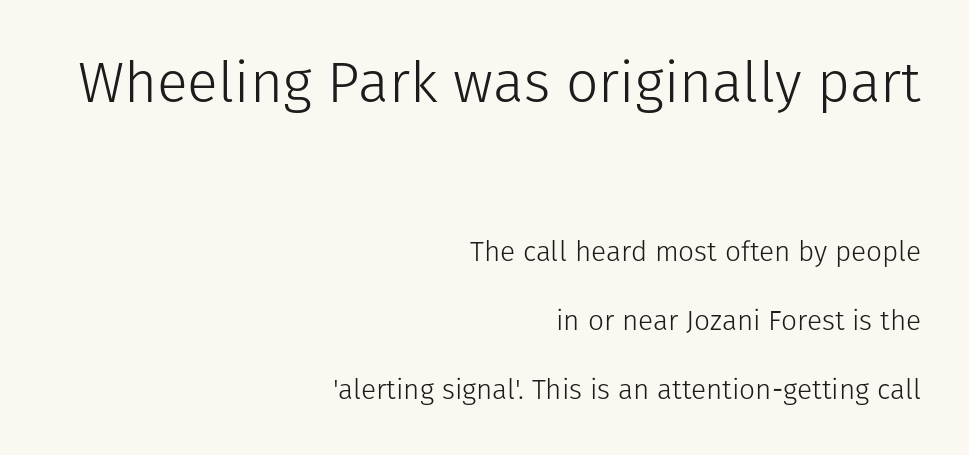
Q: Is the text bold? A: No.
Q: Is the text italic (slanted)? A: No, it is upright.
Q: Is the typeface a serif or a sans-serif typeface? A: Sans-serif.
Q: Is the text underlined? A: No.
Q: How is the paragraph aligned? A: Right-aligned.
Q: Is the spacing between letters normal or unusually wide? A: Normal.
Q: Is the spacing between lines tight, normal or loose? A: Loose.
Q: Which block of text is set in a larger size, the first (top) or the second (bottom)? A: The first (top) one.
Q: Width (condensed, normal, or wide)? A: Normal.
Q: Stroke contrast? A: Low.
Q: x-height? A: Medium.
Q: Monospaced? A: No.
